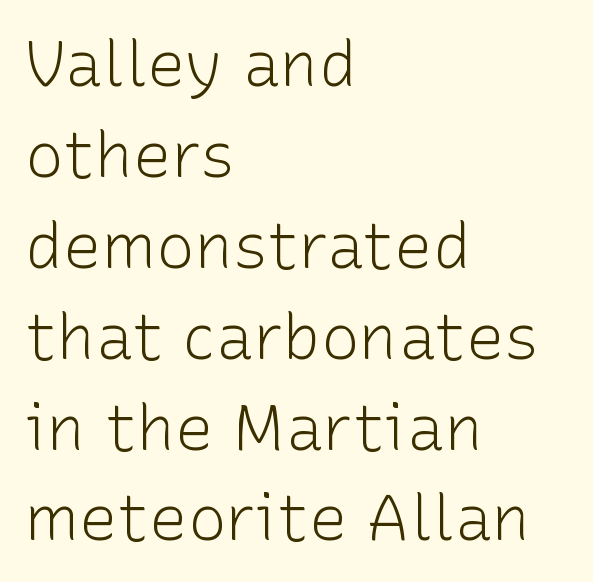
The image shows 64 px light sans-serif type, upright; set left-aligned, normal line spacing (1.42x), normal letter spacing, not underlined; low stroke contrast and a medium x-height.
